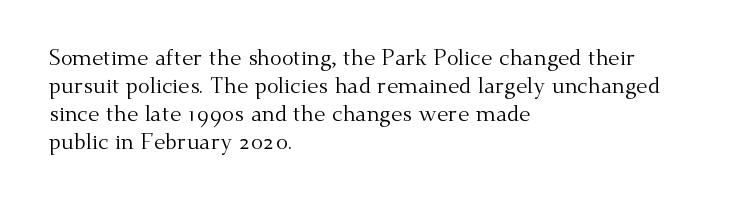
{"italic": "no", "bold": "no", "underline": "no", "align": "left", "line_spacing": "normal", "line_spacing_ratio": 1.28, "letter_spacing": "normal", "letter_spacing_em": 0.0, "glyph_px": 22}
